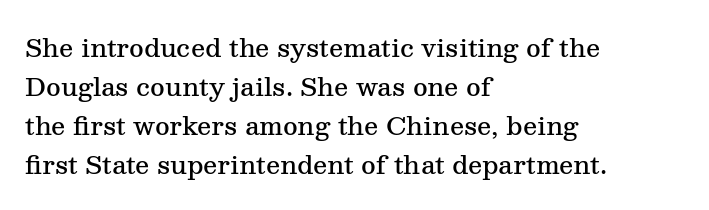
The image shows 25 px text type, upright; set left-aligned, normal line spacing (1.56x), normal letter spacing, not underlined.
